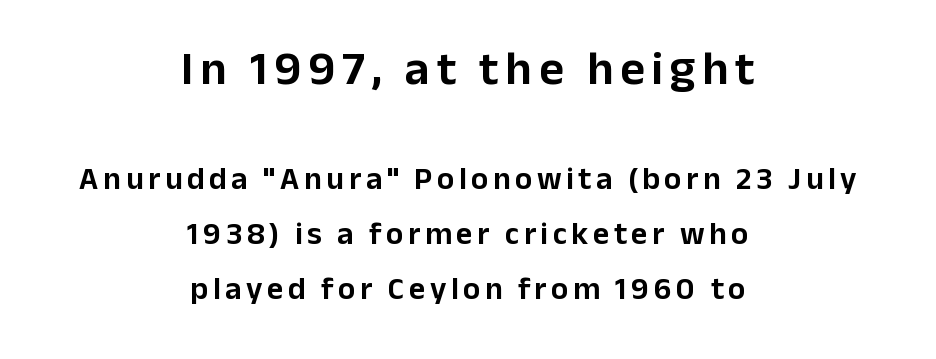
{"serif": "no", "italic": "no", "width": "normal", "stroke_contrast": "low", "x_height": "medium", "monospaced": "no", "underline": "no", "align": "center", "line_spacing_ratio": 1.72, "larger_block": "first", "size_ratio": 1.5, "glyph_px": 48}
